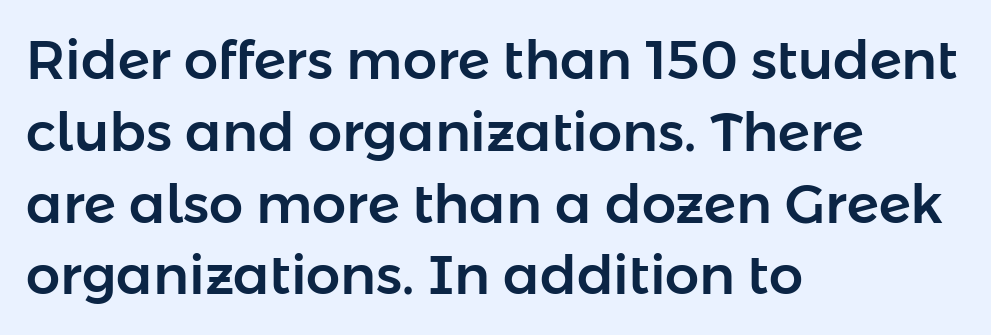
Q: Is the text italic (slanted)? A: No, it is upright.
Q: Is the typeface a serif or a sans-serif typeface? A: Sans-serif.
Q: Is the text underlined? A: No.
Q: How is the paragraph aligned? A: Left-aligned.
Q: Is the spacing between letters normal or unusually wide? A: Normal.
Q: Is the spacing between lines tight, normal or loose? A: Normal.
Q: Width (condensed, normal, or wide)? A: Normal.
Q: Stroke contrast? A: Low.
Q: x-height? A: Medium.
Q: Monospaced? A: No.
